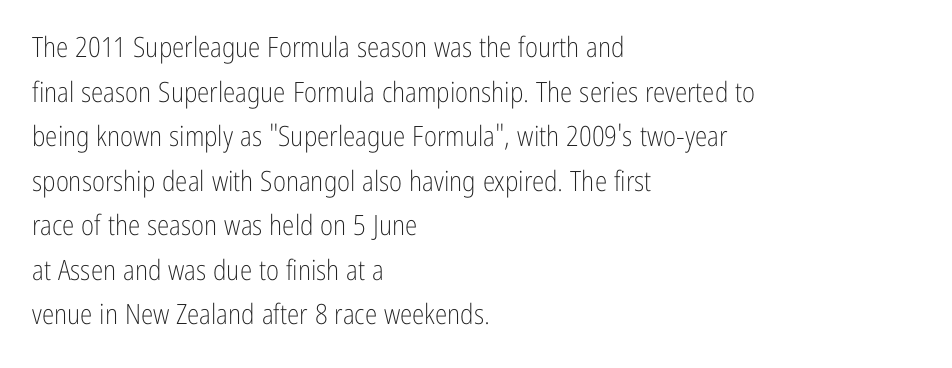
Each row of text sits above clean, open space. The rendering uses natural spacing where letterforms have individual widths. This sample uses plain, unmodified letter spacing. It's the straight-up-and-down kind of type.
